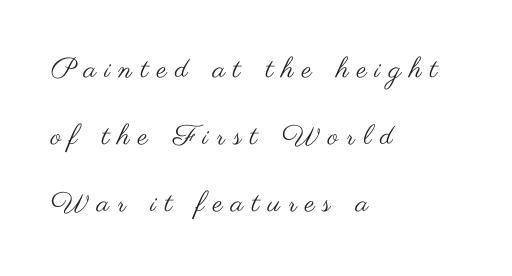
The image shows 28 px regular-weight, wide sans-serif type; set left-aligned, loose line spacing (2.4x), unusually wide letter spacing (+0.3 em), not underlined; medium stroke contrast and a small x-height.
